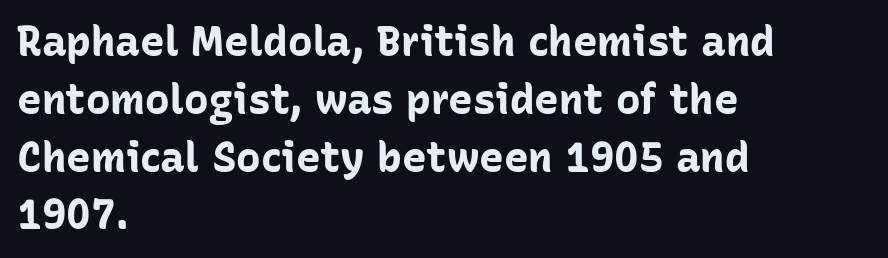
The face used here is a sans, in the tradition of grotesques and geometrics. Posture: straight, roman, zero tilt. Stroke thickness is high; the sample reads as a true bold. Nobody touched the tracking dial on this one. A bare baseline throughout the passage. The rendering anchors every line to the left-hand side.
